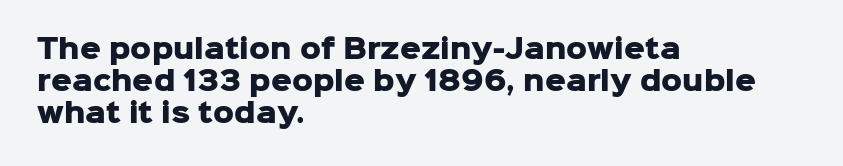
{"italic": "no", "bold": "yes", "underline": "no", "align": "left", "line_spacing_ratio": 1.24, "letter_spacing": "normal", "letter_spacing_em": 0.0, "glyph_px": 26}
